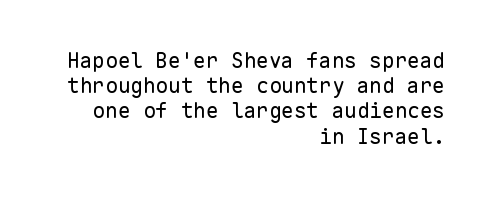
Q: Is the text bold? A: No.
Q: Is the text italic (slanted)? A: No, it is upright.
Q: Is the text underlined? A: No.
Q: How is the paragraph aligned? A: Right-aligned.
Q: Is the spacing between letters normal or unusually wide? A: Normal.
